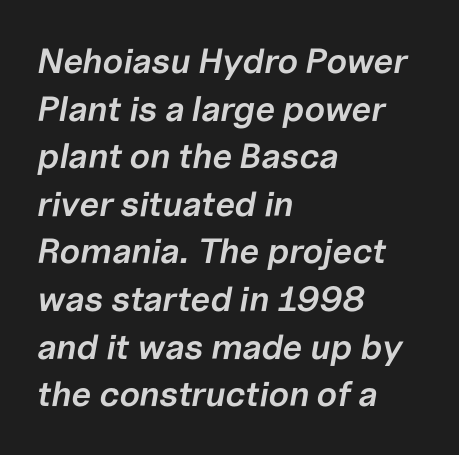
{"italic": "yes", "lean": "right", "slant_degrees": 10, "bold": "semi", "weight": "semibold", "width": "normal", "stroke_contrast": "low", "x_height": "medium", "monospaced": "no", "underline": "no", "align": "left", "line_spacing": "normal", "line_spacing_ratio": 1.36, "letter_spacing": "normal", "letter_spacing_em": 0.0, "glyph_px": 35}
